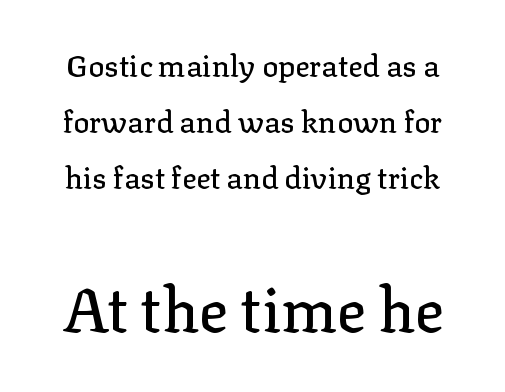
The image shows 61 px serif type, upright; set line spacing 1.87x, normal letter spacing, not underlined; the second (bottom) block is 2.03x larger; low stroke contrast and a medium x-height.
